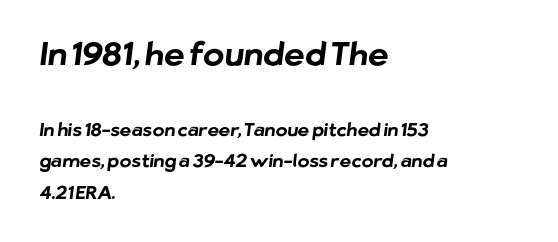
Q: Is the text bold? A: Yes.
Q: Is the typeface a serif or a sans-serif typeface? A: Sans-serif.
Q: Is the text underlined? A: No.
Q: How is the paragraph aligned? A: Left-aligned.
Q: Is the spacing between letters normal or unusually wide? A: Normal.
Q: Which block of text is set in a larger size, the first (top) or the second (bottom)? A: The first (top) one.
Q: Width (condensed, normal, or wide)? A: Normal.
Q: Stroke contrast? A: Low.
Q: x-height? A: Medium.
Q: Monospaced? A: No.
